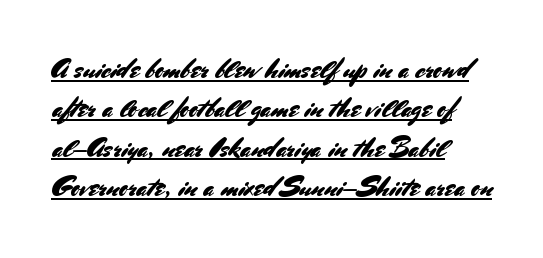
{"underline": "yes", "align": "left", "line_spacing": "normal", "line_spacing_ratio": 1.46, "letter_spacing": "normal", "letter_spacing_em": 0.0, "glyph_px": 27}
